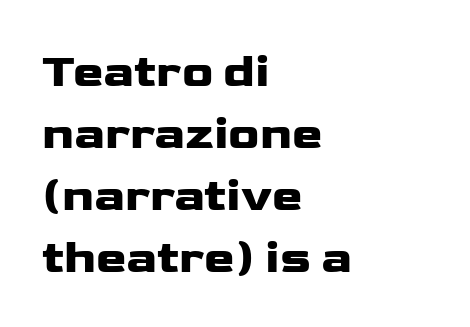
{"serif": "no", "italic": "no", "width": "wide", "stroke_contrast": "low", "x_height": "medium", "monospaced": "no", "underline": "no", "align": "left", "line_spacing": "normal", "line_spacing_ratio": 1.35, "letter_spacing": "normal", "letter_spacing_em": 0.0, "glyph_px": 46}
